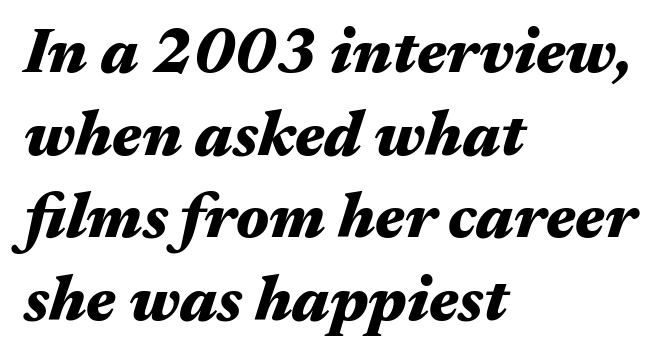
Q: Is the text bold? A: Yes.
Q: Is the text italic (slanted)? A: Yes, it leans right by about 17 degrees.
Q: Is the text underlined? A: No.
Q: How is the paragraph aligned? A: Left-aligned.
Q: Is the spacing between letters normal or unusually wide? A: Normal.
Q: Is the spacing between lines tight, normal or loose? A: Normal.
Q: Width (condensed, normal, or wide)? A: Wide.
Q: Stroke contrast? A: Medium.
Q: x-height? A: Medium.
Q: Monospaced? A: No.
